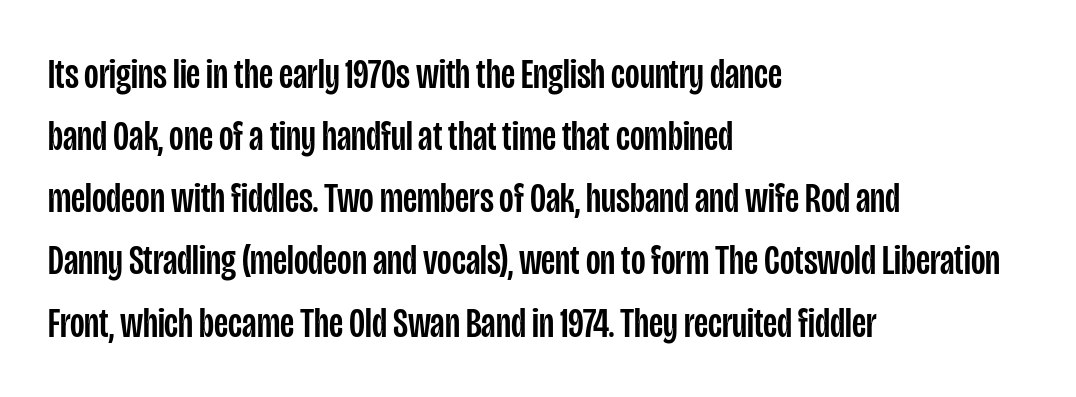
{"serif": "no", "italic": "no", "width": "condensed", "stroke_contrast": "low", "x_height": "large", "monospaced": "no", "underline": "no", "align": "left", "line_spacing": "normal", "line_spacing_ratio": 1.48, "letter_spacing": "normal", "letter_spacing_em": 0.0, "glyph_px": 42}
